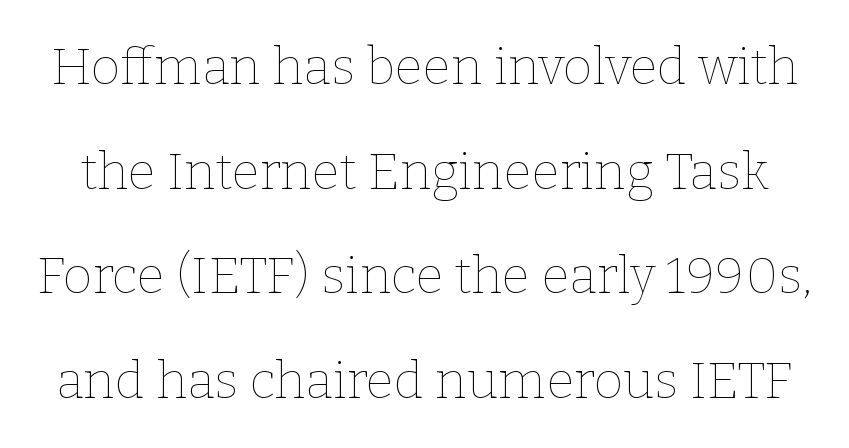
The letters look calm and open, with moderate or lighter stems. If you measured baseline to baseline, you'd find a long distance. The type is set solid horizontally, with unmodified tracking. A roman cut, with each character standing at attention.
